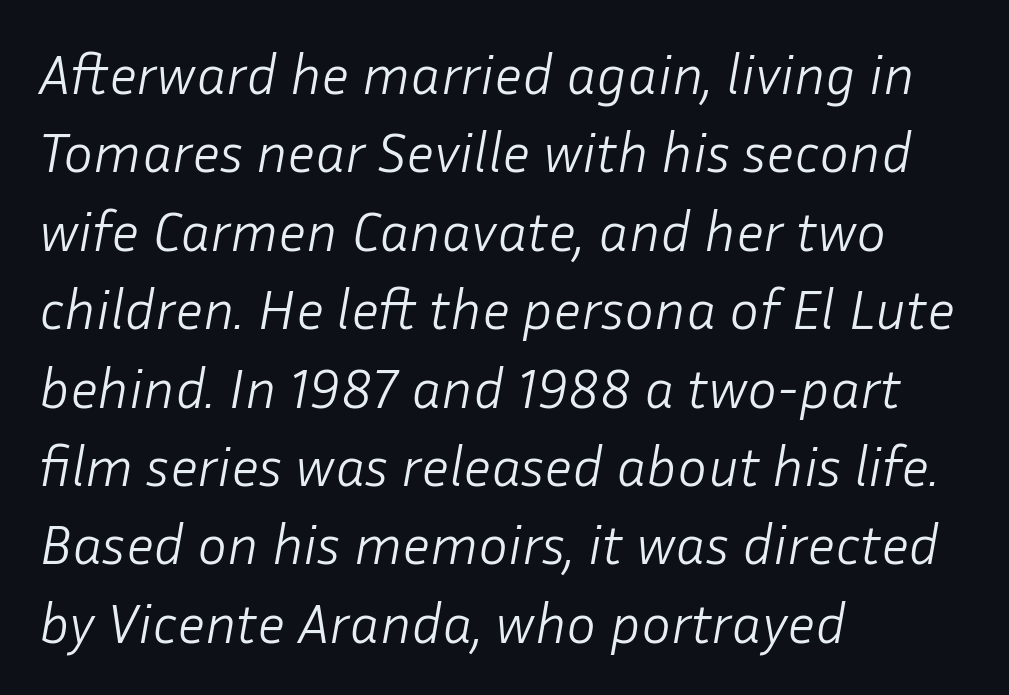
Q: Is the text bold? A: No.
Q: Is the text italic (slanted)? A: Yes, it leans right by about 10 degrees.
Q: Is the text underlined? A: No.
Q: How is the paragraph aligned? A: Left-aligned.
Q: Is the spacing between letters normal or unusually wide? A: Normal.
Q: Is the spacing between lines tight, normal or loose? A: Normal.
Q: Width (condensed, normal, or wide)? A: Normal.
Q: Stroke contrast? A: Low.
Q: x-height? A: Medium.
Q: Monospaced? A: No.
